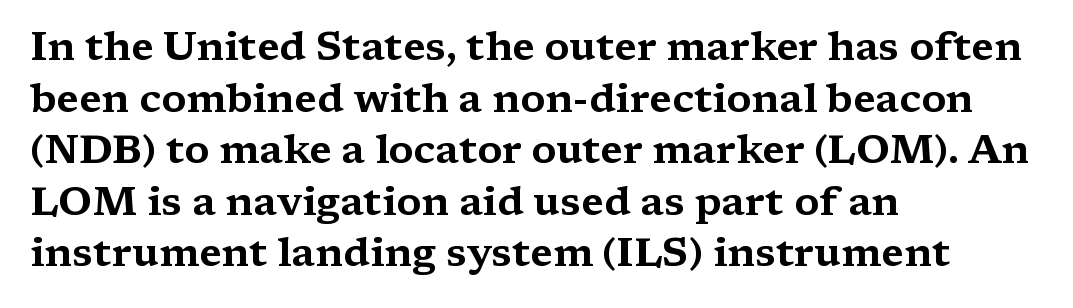
{"serif": "yes", "italic": "no", "width": "wide", "stroke_contrast": "medium", "x_height": "medium", "monospaced": "no", "underline": "no", "align": "left", "line_spacing": "normal", "line_spacing_ratio": 1.29, "letter_spacing": "normal", "letter_spacing_em": 0.0, "glyph_px": 40}
